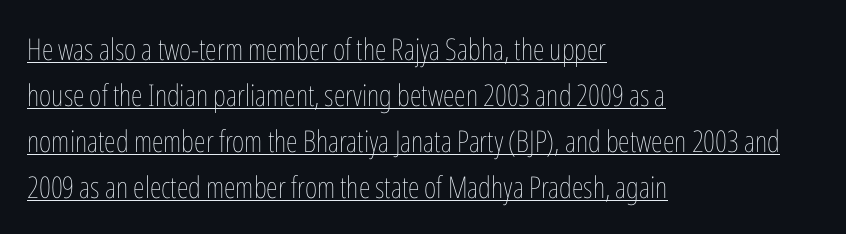
A typesetter would call this proportional, since set widths differ per character. The words here are underlined. Each stroke keeps to a modest, everyday thickness or less. There is no visible air inserted between adjacent glyphs. Compared with typical paragraphs, the rows here are spaced about the same. Teacher's note: observe the even left margin — that is flush-left alignment.
